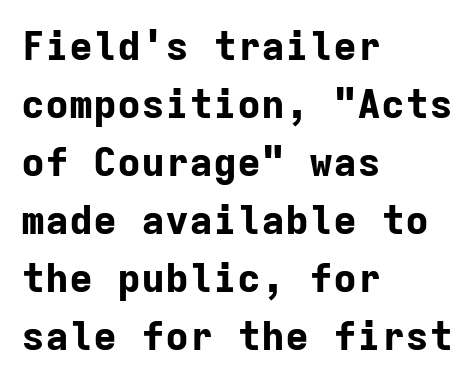
Q: Is the text bold? A: Yes.
Q: Is the text italic (slanted)? A: No, it is upright.
Q: Is the typeface a serif or a sans-serif typeface? A: Sans-serif.
Q: Is the text underlined? A: No.
Q: How is the paragraph aligned? A: Left-aligned.
Q: Is the spacing between letters normal or unusually wide? A: Normal.
Q: Is the spacing between lines tight, normal or loose? A: Normal.
Q: Width (condensed, normal, or wide)? A: Normal.
Q: Stroke contrast? A: Low.
Q: x-height? A: Medium.
Q: Monospaced? A: Yes.
